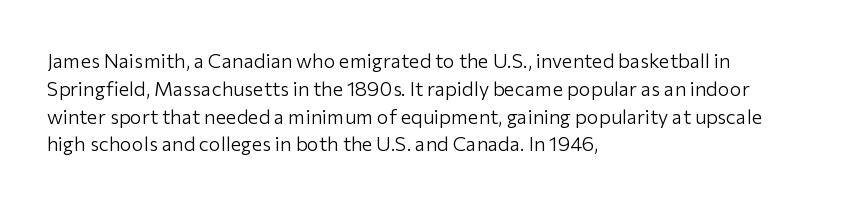
Nothing heavy about these letters — not bold at all. Compared with a centered layout, this one pins lines to the left instead. Spacing between characters is what you'd get straight out of the box. Posture: vertical. Anything drawn beneath the words? Only blank space.
